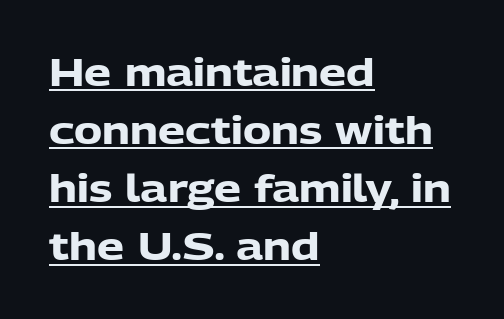
Character widths vary here, with narrow letters taking less room than wide ones. Check where the strokes stop: nothing finishes them off — pure sans. A continuous stroke trails under the words, as in a hyperlink. The axis of the letterforms is exactly vertical. This rendering uses left alignment, leaving the right contour irregular. The glyphs have the mass of a bold cut.
